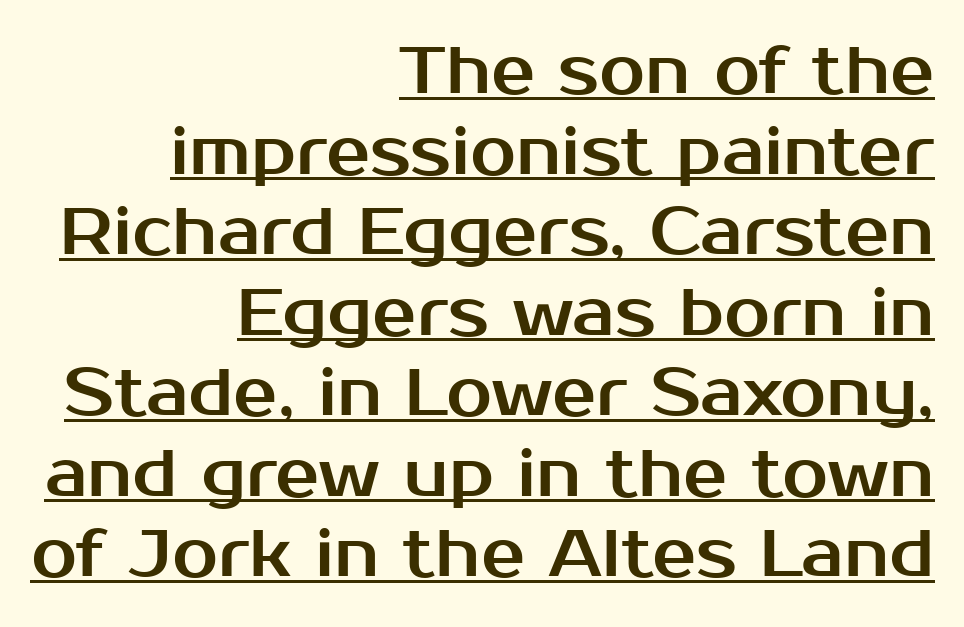
The image shows 66 px sans-serif type, upright; set right-aligned, line spacing 1.22x, normal letter spacing, underlined; medium stroke contrast and a medium x-height.
